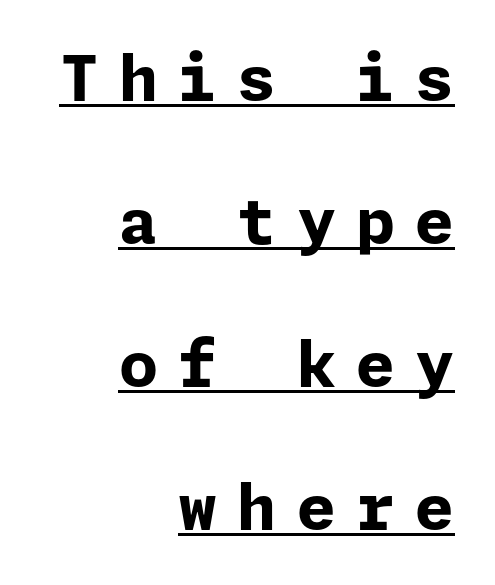
Q: Is the text bold? A: Yes.
Q: Is the text italic (slanted)? A: No, it is upright.
Q: Is the typeface a serif or a sans-serif typeface? A: Sans-serif.
Q: Is the text underlined? A: Yes.
Q: How is the paragraph aligned? A: Right-aligned.
Q: Is the spacing between letters normal or unusually wide? A: Unusually wide.
Q: Is the spacing between lines tight, normal or loose? A: Loose.
Q: Width (condensed, normal, or wide)? A: Normal.
Q: Stroke contrast? A: Low.
Q: x-height? A: Medium.
